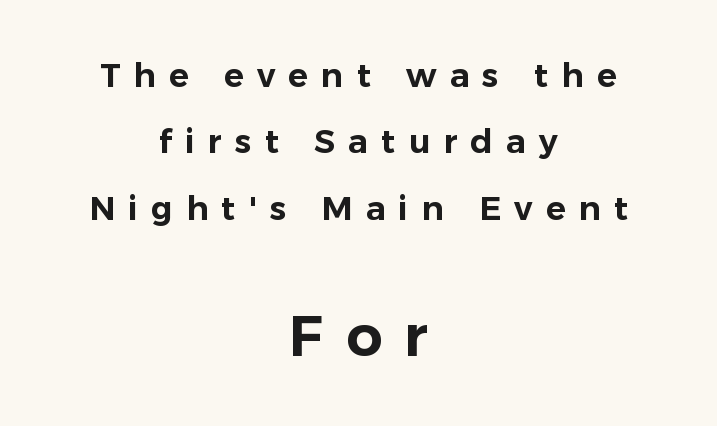
The image shows 57 px sans-serif type, upright; set centered, loose line spacing (2.01x), unusually wide letter spacing (+0.4 em), not underlined; the second (bottom) block is 1.73x larger; low stroke contrast and a medium x-height.
